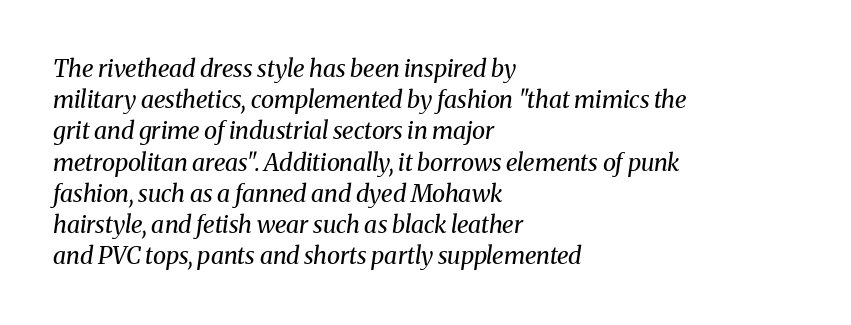
{"italic": "yes", "lean": "right", "slant_degrees": 8, "bold": "no", "underline": "no", "align": "left", "line_spacing": "normal", "line_spacing_ratio": 1.3, "letter_spacing": "normal", "letter_spacing_em": 0.0, "glyph_px": 24}
